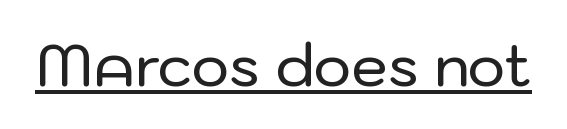
Tracking value appears to be zero — textbook default spacing. This rendering features underlined lettering. No feet cap the strokes, marking this as sans-serif type. This is roman type, the default non-slanted kind. These lines are rendered in a variable-pitch font.
